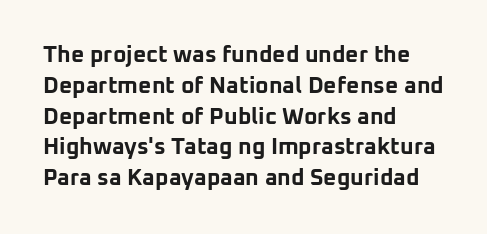
{"italic": "no", "bold": "yes", "underline": "no", "align": "left", "line_spacing": "normal", "line_spacing_ratio": 1.34, "letter_spacing": "normal", "letter_spacing_em": 0.0, "glyph_px": 23}
